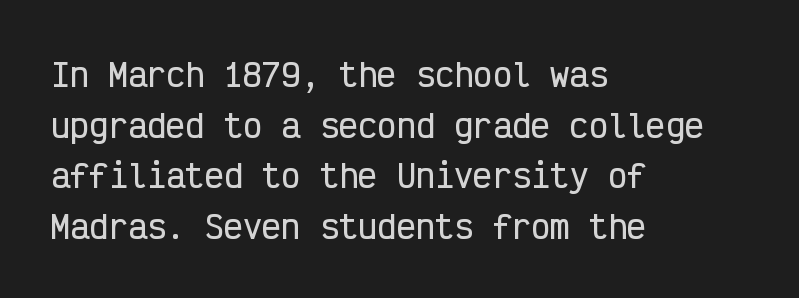
This rendering employs a face without finishing strokes, i.e., a sans-serif. These lines are set flush left with a ragged right edge. Clear beneath every line of the passage. No extra tracking has been applied to these lines.
